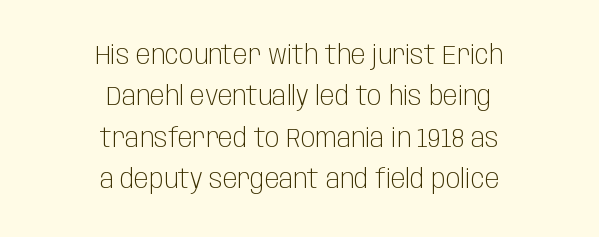
Q: Is the text bold? A: No.
Q: Is the text italic (slanted)? A: No, it is upright.
Q: Is the text underlined? A: No.
Q: How is the paragraph aligned? A: Centered.
Q: Is the spacing between letters normal or unusually wide? A: Normal.
Q: Is the spacing between lines tight, normal or loose? A: Normal.
